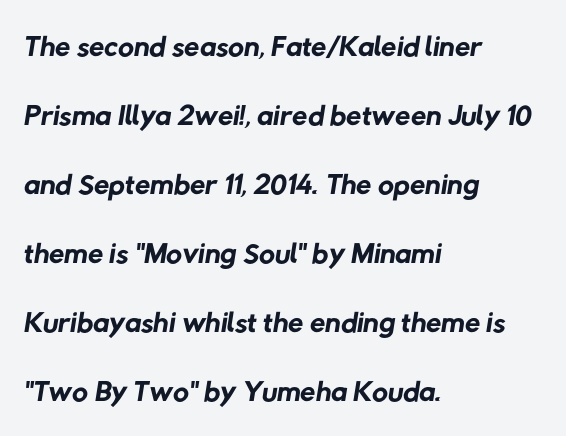
{"serif": "no", "bold": "no", "weight": "regular", "width": "normal", "stroke_contrast": "low", "x_height": "medium", "monospaced": "no", "underline": "no", "align": "left", "line_spacing": "normal", "line_spacing_ratio": 1.57, "letter_spacing": "normal", "letter_spacing_em": 0.0, "glyph_px": 44}
